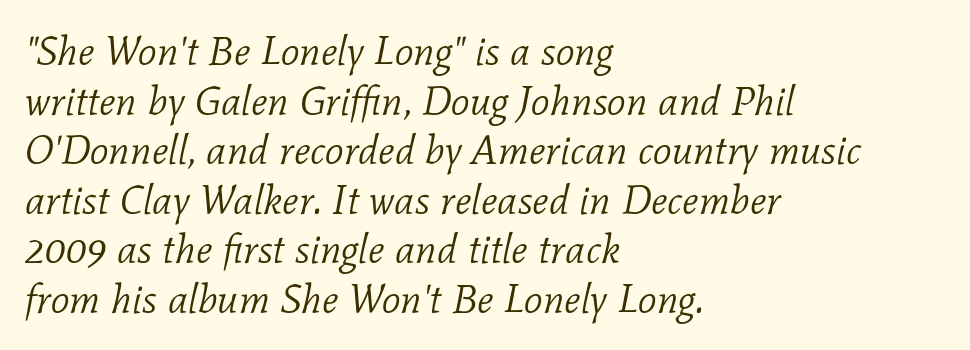
The image shows 41 px light serif type, italic (leaning right); set left-aligned, line spacing 1.21x, normal letter spacing, not underlined; low stroke contrast and a medium x-height.
